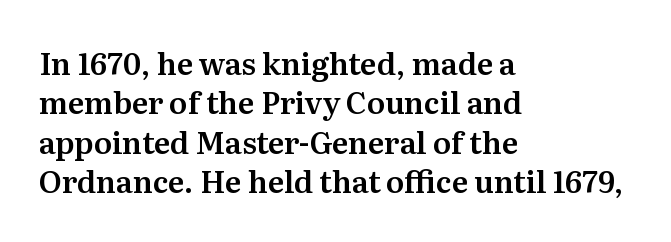
The image shows 30 px serif type, upright; set left-aligned, normal line spacing (1.31x), normal letter spacing, not underlined; medium stroke contrast and a medium x-height.
